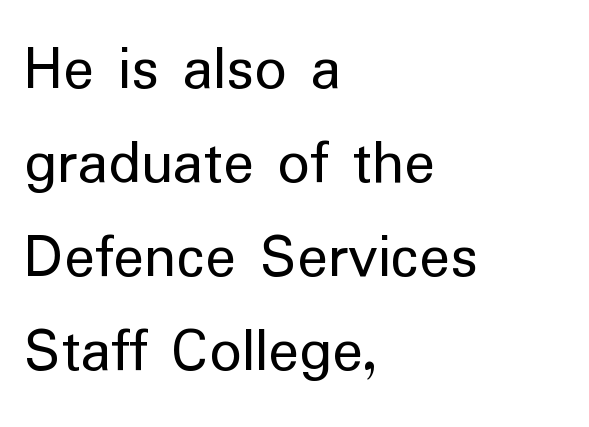
Q: Is the text bold? A: No.
Q: Is the text italic (slanted)? A: No, it is upright.
Q: Is the typeface a serif or a sans-serif typeface? A: Sans-serif.
Q: Is the text underlined? A: No.
Q: How is the paragraph aligned? A: Left-aligned.
Q: Is the spacing between letters normal or unusually wide? A: Normal.
Q: Is the spacing between lines tight, normal or loose? A: Normal.
Q: Width (condensed, normal, or wide)? A: Normal.
Q: Stroke contrast? A: Low.
Q: x-height? A: Medium.
Q: Monospaced? A: No.
